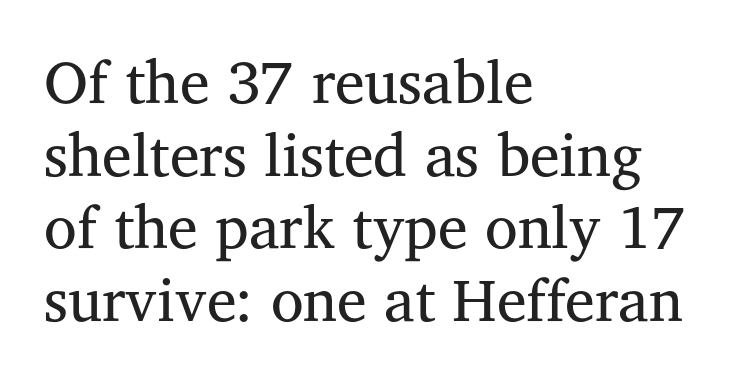
Q: Is the text bold? A: No.
Q: Is the text italic (slanted)? A: No, it is upright.
Q: Is the typeface a serif or a sans-serif typeface? A: Serif.
Q: Is the text underlined? A: No.
Q: How is the paragraph aligned? A: Left-aligned.
Q: Is the spacing between letters normal or unusually wide? A: Normal.
Q: Width (condensed, normal, or wide)? A: Normal.
Q: Stroke contrast? A: Medium.
Q: x-height? A: Medium.
Q: Monospaced? A: No.
